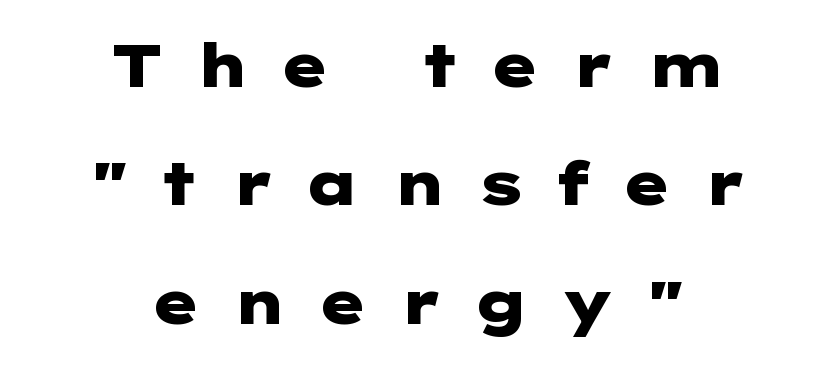
The image shows 61 px heavy, wide sans-serif type, upright; set centered, loose line spacing (1.94x), unusually wide letter spacing (+0.48 em), not underlined; low stroke contrast and a medium x-height.
